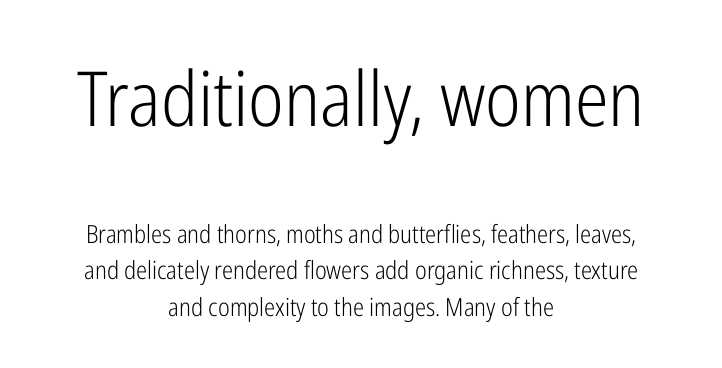
Q: Is the text bold? A: No.
Q: Is the text italic (slanted)? A: No, it is upright.
Q: Is the typeface a serif or a sans-serif typeface? A: Sans-serif.
Q: Is the text underlined? A: No.
Q: How is the paragraph aligned? A: Centered.
Q: Is the spacing between letters normal or unusually wide? A: Normal.
Q: Is the spacing between lines tight, normal or loose? A: Normal.
Q: Which block of text is set in a larger size, the first (top) or the second (bottom)? A: The first (top) one.
Q: Width (condensed, normal, or wide)? A: Condensed.
Q: Stroke contrast? A: Low.
Q: x-height? A: Medium.
Q: Monospaced? A: No.
